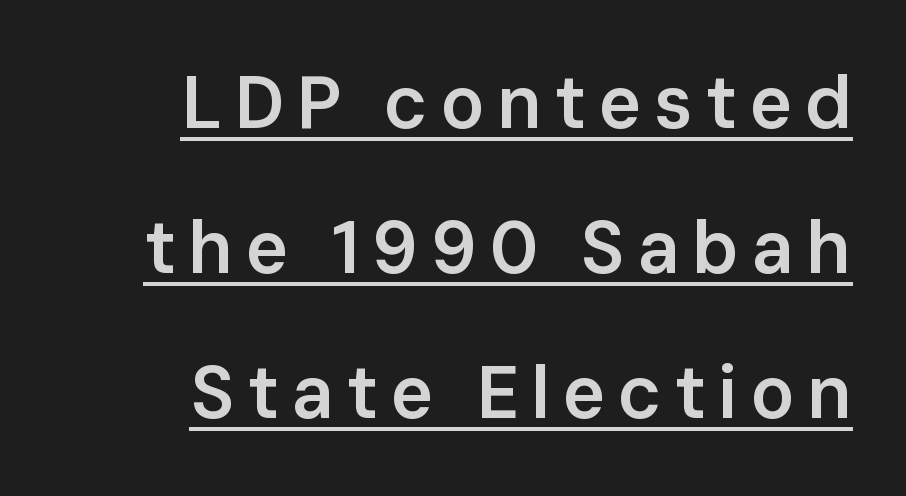
The image shows 74 px semibold sans-serif type, upright; set right-aligned, loose line spacing (1.96x), underlined; low stroke contrast and a medium x-height.
